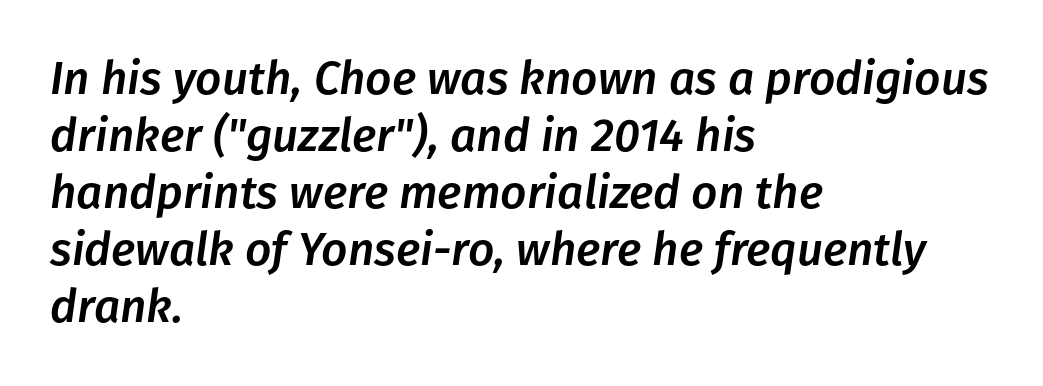
{"italic": "yes", "lean": "right", "slant_degrees": 8, "width": "normal", "stroke_contrast": "low", "x_height": "medium", "monospaced": "no", "underline": "no", "align": "left", "line_spacing_ratio": 1.24, "letter_spacing": "normal", "letter_spacing_em": 0.0, "glyph_px": 46}
